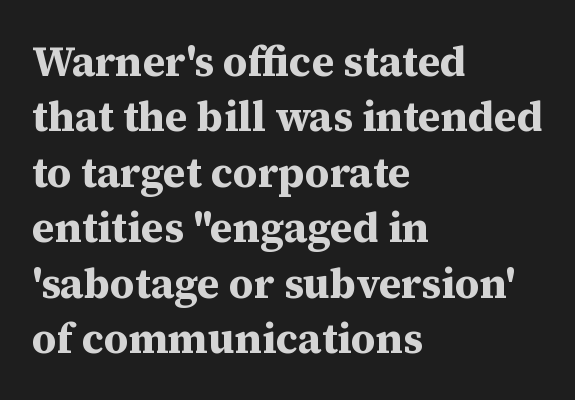
This rendering features lettering with no underline. This sample is left-justified, so line endings fall wherever the words run out. These lines are rendered in a variable-pitch font. Old-style or modern, the face here clearly has serifs. A normal amount of white space separates one row of letters from the next.
